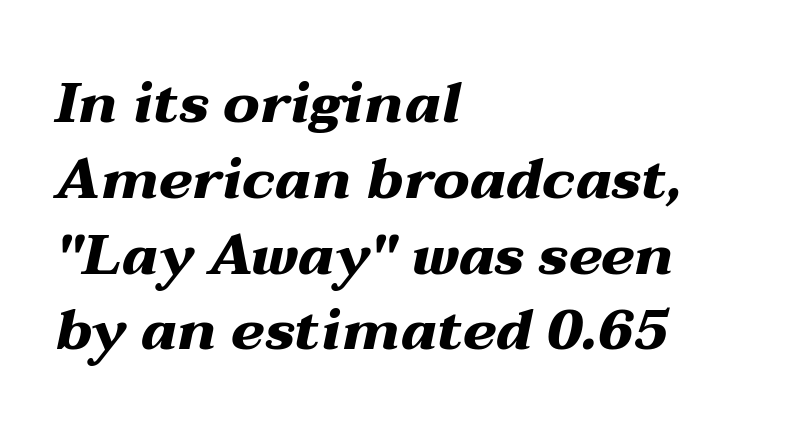
Q: Is the text bold? A: Yes.
Q: Is the text italic (slanted)? A: Yes, it leans right by about 12 degrees.
Q: Is the text underlined? A: No.
Q: How is the paragraph aligned? A: Left-aligned.
Q: Is the spacing between letters normal or unusually wide? A: Normal.
Q: Is the spacing between lines tight, normal or loose? A: Normal.
Q: Width (condensed, normal, or wide)? A: Wide.
Q: Stroke contrast? A: Medium.
Q: x-height? A: Medium.
Q: Monospaced? A: No.
